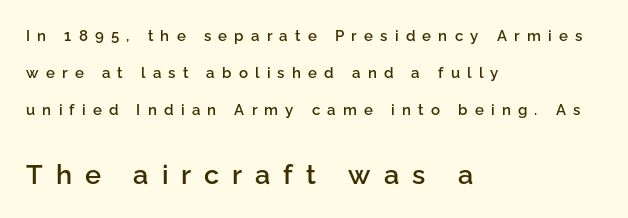
The image shows 27 px text type, upright; set left-aligned, loose line spacing (2.46x), unusually wide letter spacing (+0.48 em), not underlined; the second (bottom) block is 1.8x larger.
